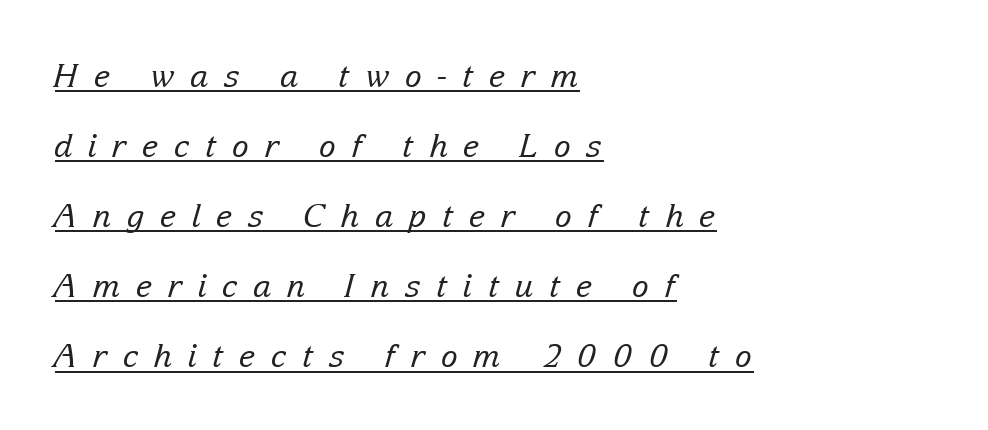
Q: Is the text bold? A: No.
Q: Is the text italic (slanted)? A: Yes, it leans right by about 15 degrees.
Q: Is the typeface a serif or a sans-serif typeface? A: Serif.
Q: Is the text underlined? A: Yes.
Q: How is the paragraph aligned? A: Left-aligned.
Q: Is the spacing between letters normal or unusually wide? A: Unusually wide.
Q: Is the spacing between lines tight, normal or loose? A: Loose.
Q: Width (condensed, normal, or wide)? A: Normal.
Q: Stroke contrast? A: Low.
Q: x-height? A: Medium.
Q: Monospaced? A: No.
